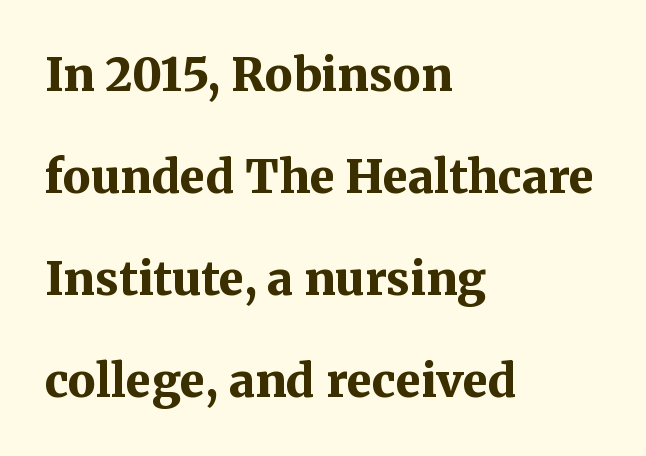
The image shows 46 px bold serif type, upright; set left-aligned, loose line spacing (2.22x), normal letter spacing, not underlined; medium stroke contrast and a medium x-height.
